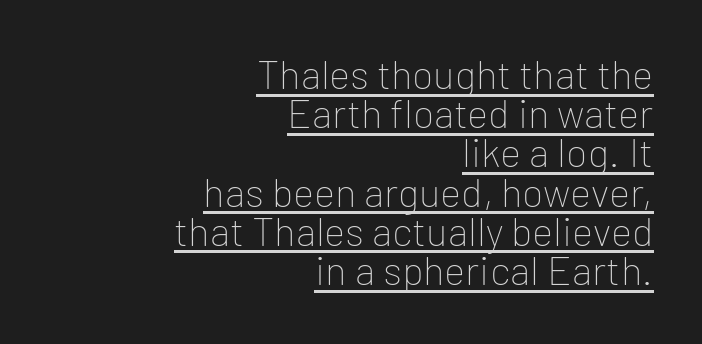
{"serif": "no", "italic": "no", "bold": "no", "weight": "thin", "width": "normal", "stroke_contrast": "low", "x_height": "medium", "monospaced": "no", "underline": "yes", "align": "right", "line_spacing": "tight", "line_spacing_ratio": 0.98, "letter_spacing": "normal", "letter_spacing_em": 0.0, "glyph_px": 40}
